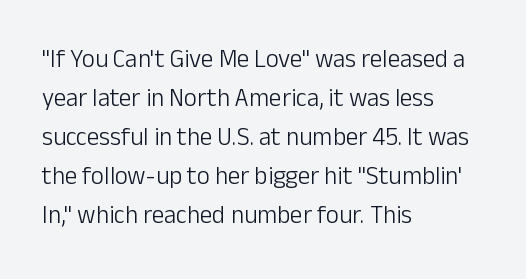
{"italic": "no", "bold": "no", "underline": "no", "align": "left", "line_spacing": "normal", "line_spacing_ratio": 1.56, "letter_spacing": "normal", "letter_spacing_em": 0.0, "glyph_px": 25}
